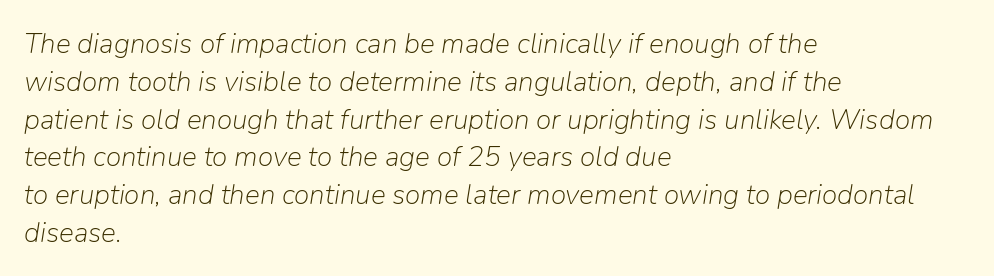
{"italic": "yes", "lean": "right", "slant_degrees": 9, "bold": "no", "weight": "light", "width": "normal", "stroke_contrast": "low", "x_height": "medium", "monospaced": "no", "underline": "no", "align": "left", "line_spacing": "normal", "line_spacing_ratio": 1.35, "letter_spacing": "normal", "letter_spacing_em": 0.0, "glyph_px": 28}
